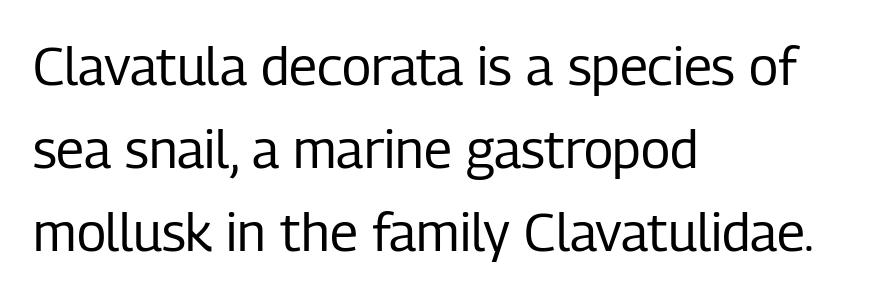
{"serif": "no", "italic": "no", "bold": "no", "weight": "regular", "width": "condensed", "stroke_contrast": "low", "x_height": "medium", "monospaced": "no", "underline": "no", "align": "left", "line_spacing": "normal", "line_spacing_ratio": 1.57, "letter_spacing": "normal", "letter_spacing_em": 0.0, "glyph_px": 53}
